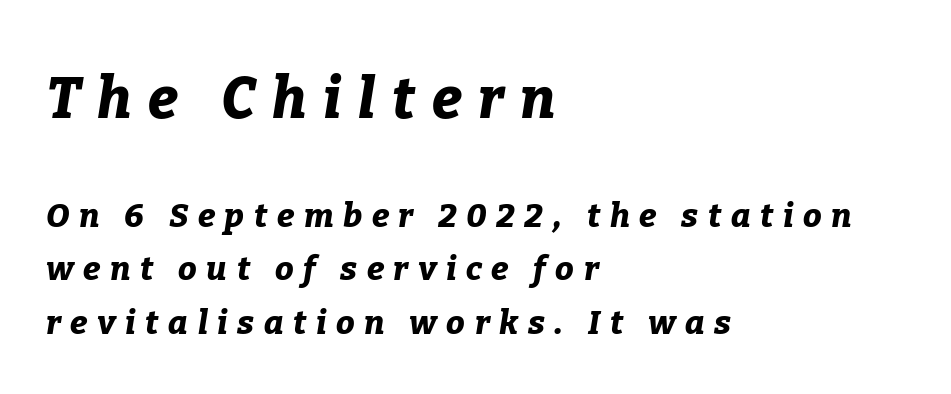
Q: Is the text bold? A: Yes.
Q: Is the text italic (slanted)? A: Yes, it leans right by about 9 degrees.
Q: Is the text underlined? A: No.
Q: How is the paragraph aligned? A: Left-aligned.
Q: Is the spacing between letters normal or unusually wide? A: Unusually wide.
Q: Is the spacing between lines tight, normal or loose? A: Normal.
Q: Which block of text is set in a larger size, the first (top) or the second (bottom)? A: The first (top) one.
Q: Width (condensed, normal, or wide)? A: Normal.
Q: Stroke contrast? A: Low.
Q: x-height? A: Medium.
Q: Monospaced? A: No.
